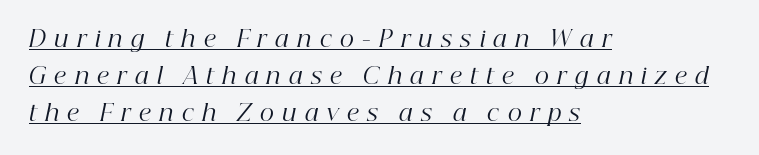
{"italic": "yes", "lean": "right", "slant_degrees": 12, "bold": "no", "underline": "yes", "align": "left", "line_spacing": "normal", "line_spacing_ratio": 1.68, "letter_spacing": "wide", "letter_spacing_em": 0.38, "glyph_px": 22}
